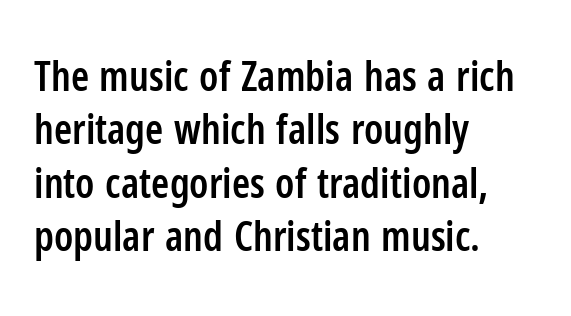
{"serif": "no", "italic": "no", "bold": "semi", "weight": "semibold", "width": "condensed", "stroke_contrast": "low", "x_height": "medium", "monospaced": "no", "underline": "no", "align": "left", "line_spacing": "normal", "line_spacing_ratio": 1.3, "letter_spacing": "normal", "letter_spacing_em": 0.0, "glyph_px": 41}
